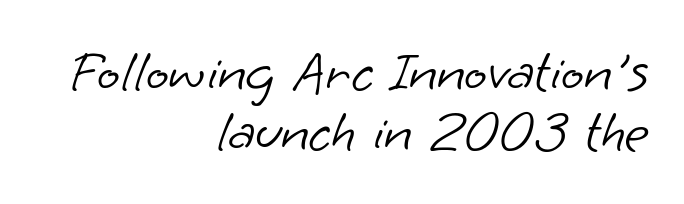
Q: Is the text bold? A: No.
Q: Is the typeface a serif or a sans-serif typeface? A: Sans-serif.
Q: Is the text underlined? A: No.
Q: How is the paragraph aligned? A: Right-aligned.
Q: Is the spacing between letters normal or unusually wide? A: Normal.
Q: Is the spacing between lines tight, normal or loose? A: Tight.
Q: Width (condensed, normal, or wide)? A: Normal.
Q: Stroke contrast? A: Low.
Q: x-height? A: Small.
Q: Monospaced? A: No.
